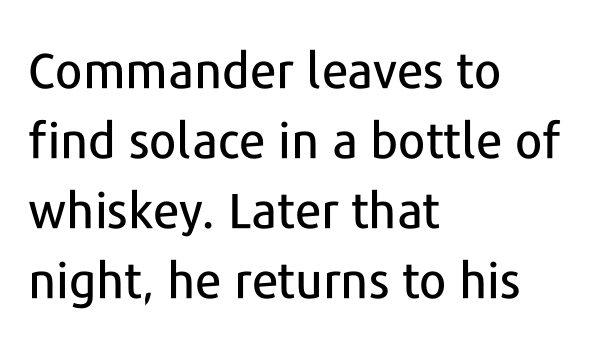
The image shows 49 px sans-serif type, upright; set left-aligned, normal line spacing (1.43x), normal letter spacing, not underlined; low stroke contrast and a medium x-height.
